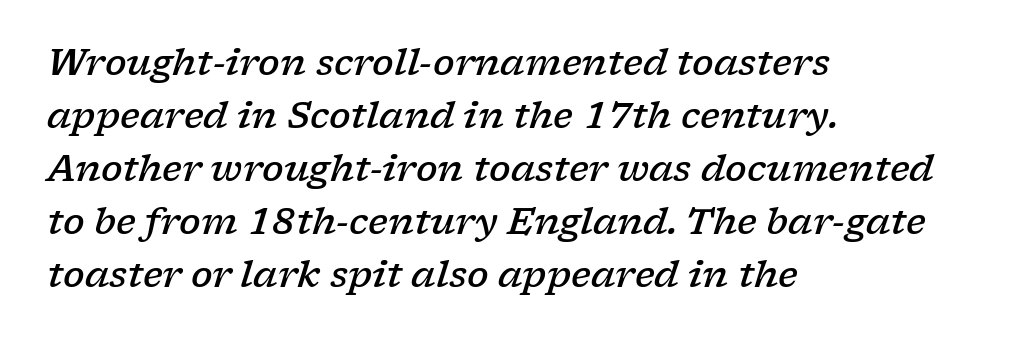
Descender tails drop into unmarked territory. Notice the strokes are somewhat thickened but not fully heavy: this is a semibold. This sample has the flowing, uneven cadence of proportional lettering. Regular leading.
